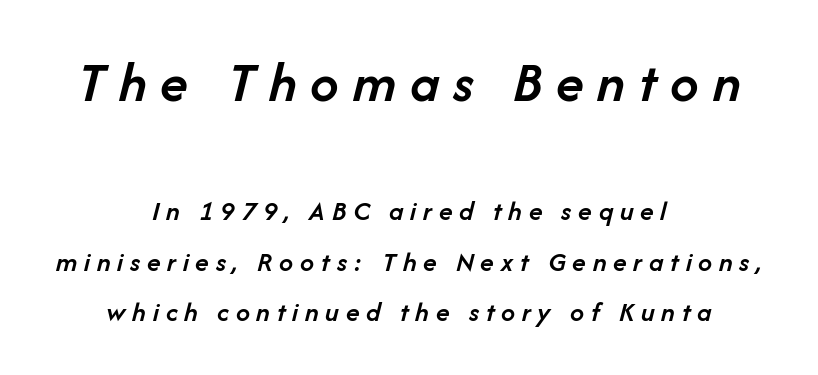
Q: Is the text bold? A: Semi-bold.
Q: Is the text italic (slanted)? A: Yes, it leans right by about 14 degrees.
Q: Is the text underlined? A: No.
Q: How is the paragraph aligned? A: Centered.
Q: Is the spacing between letters normal or unusually wide? A: Unusually wide.
Q: Which block of text is set in a larger size, the first (top) or the second (bottom)? A: The first (top) one.
Q: Width (condensed, normal, or wide)? A: Normal.
Q: Stroke contrast? A: Low.
Q: x-height? A: Medium.
Q: Monospaced? A: No.
